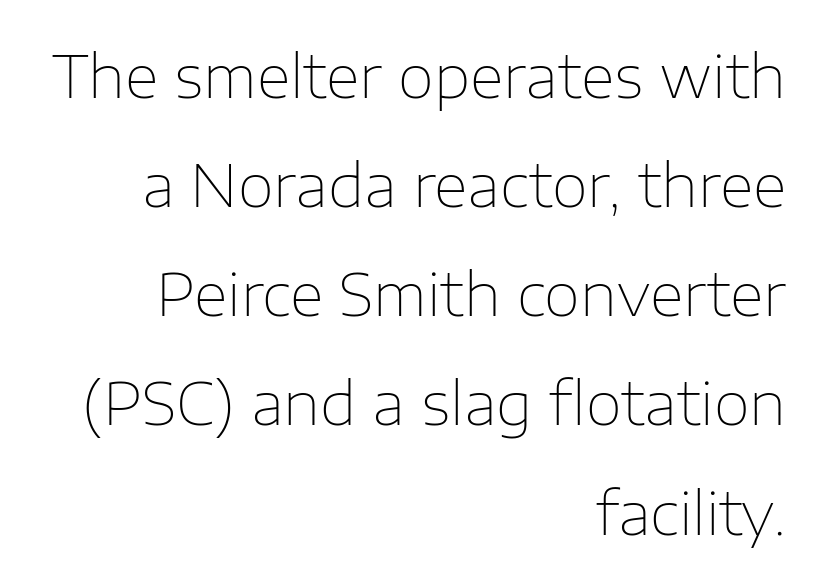
The image shows 59 px thin sans-serif type, upright; set right-aligned, line spacing 1.85x, normal letter spacing, not underlined; low stroke contrast and a medium x-height.
